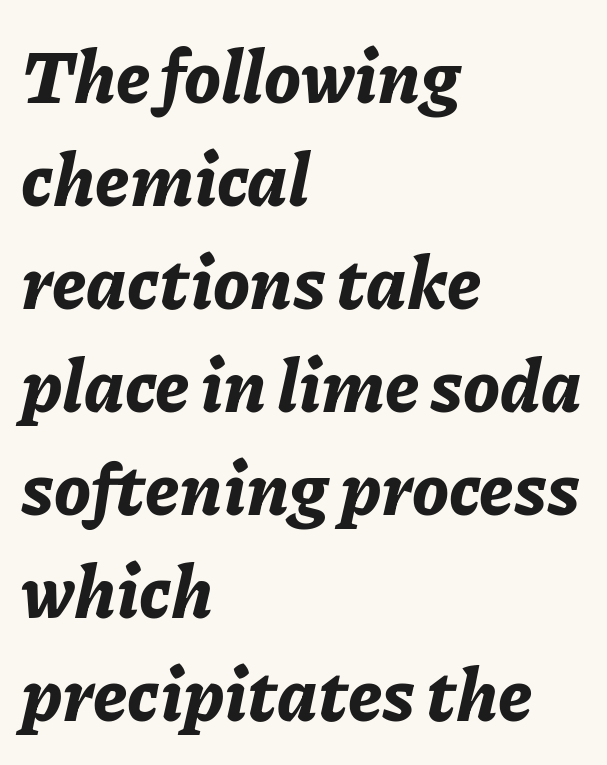
{"italic": "yes", "lean": "right", "slant_degrees": 11, "bold": "yes", "weight": "bold", "width": "normal", "stroke_contrast": "low", "x_height": "medium", "monospaced": "no", "underline": "no", "align": "left", "line_spacing": "normal", "line_spacing_ratio": 1.41, "letter_spacing": "normal", "letter_spacing_em": 0.0, "glyph_px": 73}
